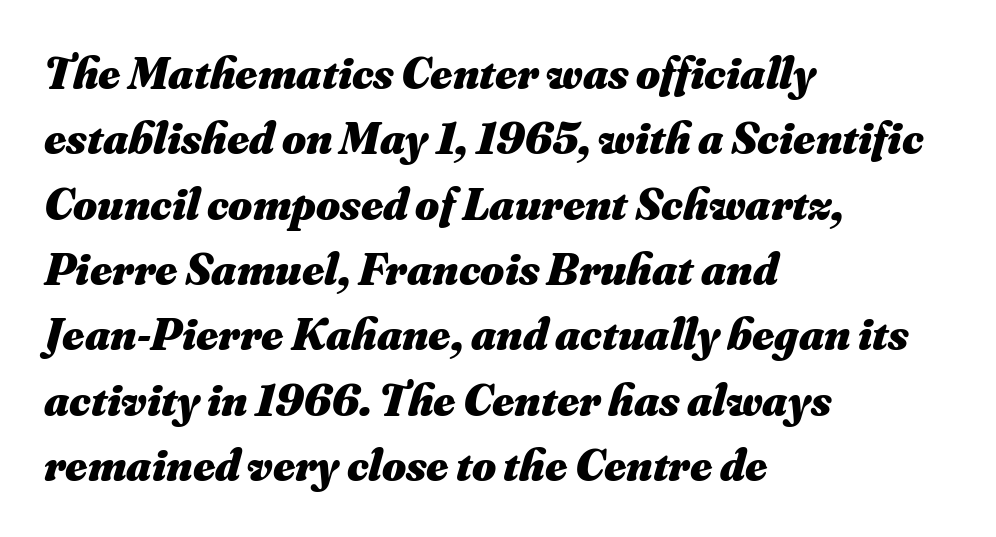
The image shows 46 px heavy type, italic (leaning right); set left-aligned, normal line spacing (1.42x), normal letter spacing, not underlined; medium stroke contrast and a small x-height.
